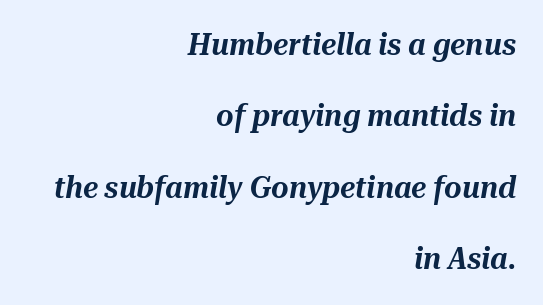
Leftover space on each line is placed entirely before the opening word. The specimen omits any rule beneath the text block's lines. There's an unmistakable incline to the writing here. There is no visible air inserted between adjacent glyphs. Do the characters align in a grid? No, the font is proportional. Students, observe: this is what heavily led, spacious text looks like.
